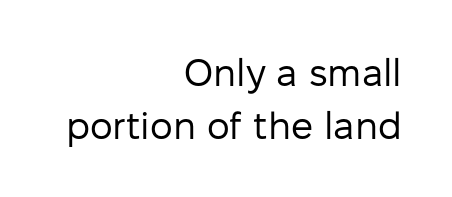
{"serif": "no", "italic": "no", "bold": "no", "weight": "regular", "width": "normal", "stroke_contrast": "low", "x_height": "medium", "monospaced": "no", "underline": "no", "align": "right", "line_spacing": "normal", "line_spacing_ratio": 1.35, "letter_spacing": "normal", "letter_spacing_em": 0.0, "glyph_px": 39}
